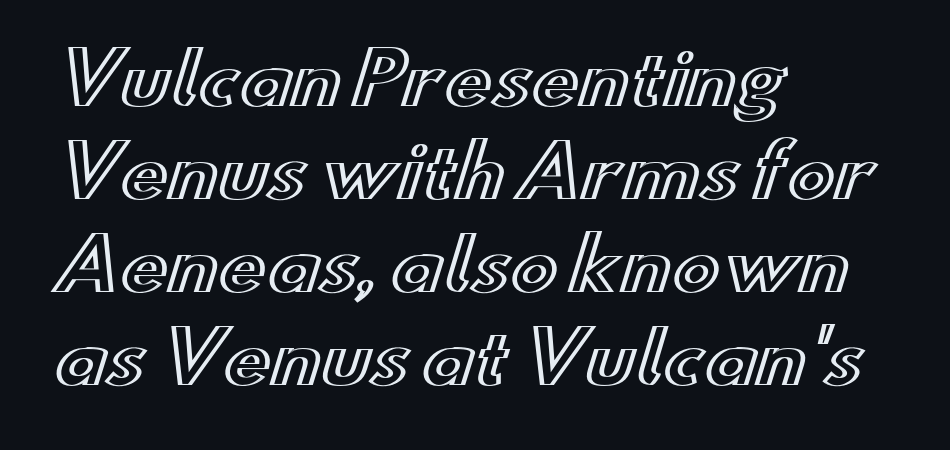
{"width": "wide", "x_height": "small", "monospaced": "no", "underline": "no", "align": "left", "line_spacing": "normal", "line_spacing_ratio": 1.31, "letter_spacing": "normal", "letter_spacing_em": 0.0, "glyph_px": 71}
